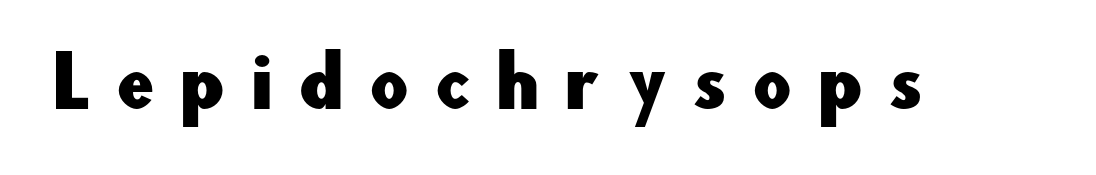
The image shows 68 px sans-serif type, upright; set unusually wide letter spacing (+0.37 em), not underlined; low stroke contrast and a small x-height.
